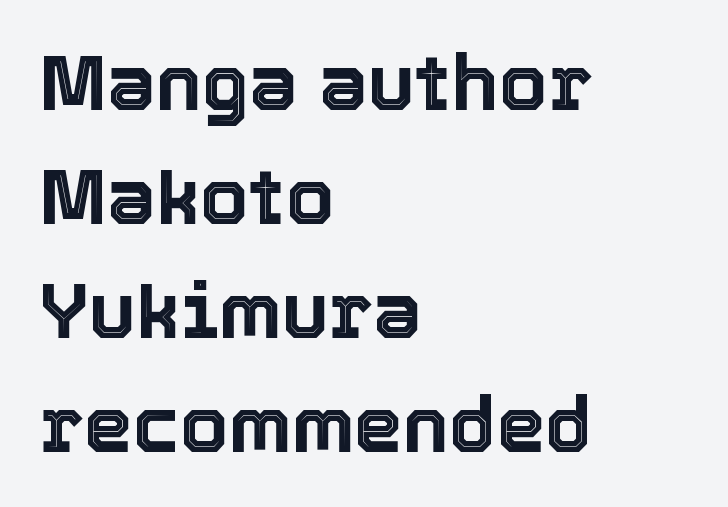
The image shows 78 px text type, upright; set left-aligned, normal line spacing (1.46x), normal letter spacing, not underlined; a medium x-height.
